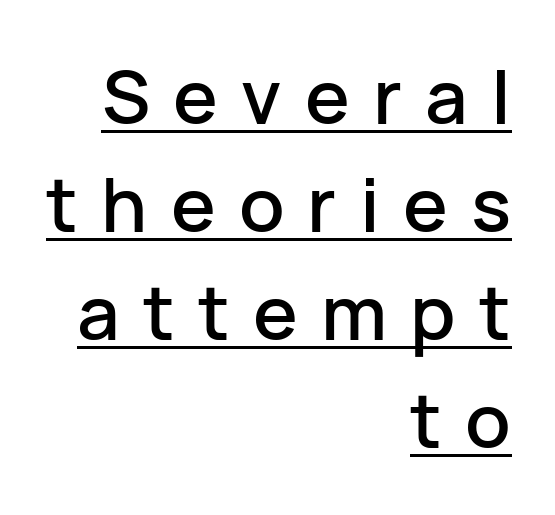
{"serif": "no", "italic": "no", "width": "normal", "stroke_contrast": "low", "x_height": "medium", "monospaced": "no", "underline": "yes", "align": "right", "line_spacing": "normal", "line_spacing_ratio": 1.44, "letter_spacing": "wide", "letter_spacing_em": 0.31, "glyph_px": 75}
